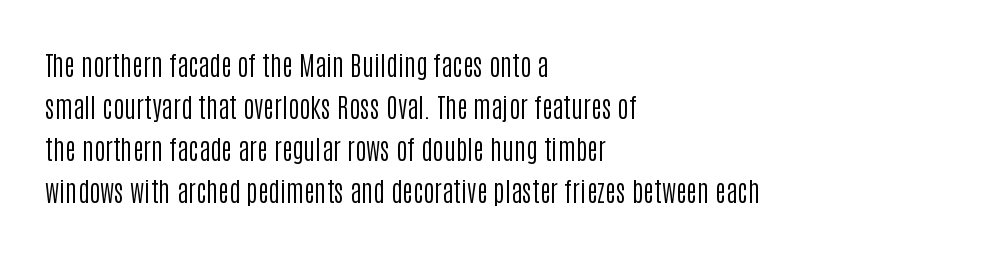
The image shows 27 px text type, upright; set left-aligned, normal line spacing (1.56x), normal letter spacing, not underlined.
